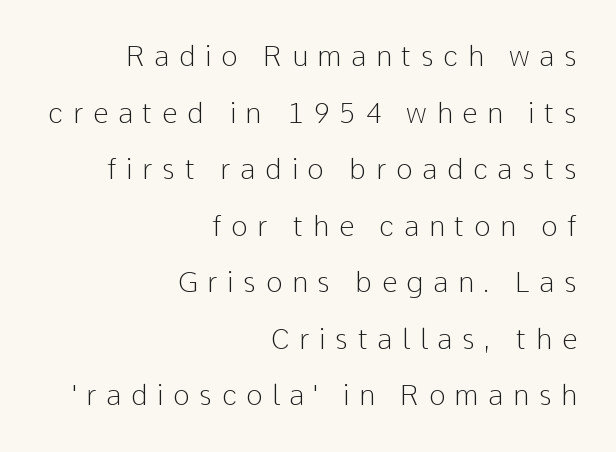
Q: Is the text bold? A: No.
Q: Is the text italic (slanted)? A: No, it is upright.
Q: Is the typeface a serif or a sans-serif typeface? A: Sans-serif.
Q: Is the text underlined? A: No.
Q: How is the paragraph aligned? A: Right-aligned.
Q: Is the spacing between letters normal or unusually wide? A: Unusually wide.
Q: Is the spacing between lines tight, normal or loose? A: Loose.
Q: Width (condensed, normal, or wide)? A: Normal.
Q: Stroke contrast? A: Low.
Q: x-height? A: Medium.
Q: Monospaced? A: No.
